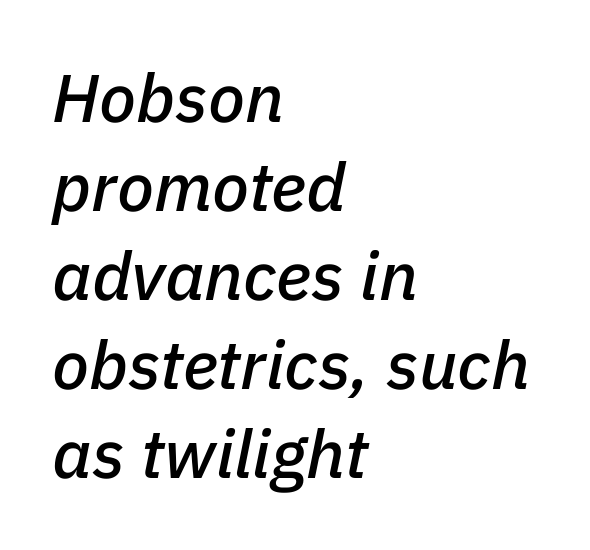
Q: Is the text italic (slanted)? A: Yes, it leans right by about 11 degrees.
Q: Is the text underlined? A: No.
Q: How is the paragraph aligned? A: Left-aligned.
Q: Is the spacing between letters normal or unusually wide? A: Normal.
Q: Is the spacing between lines tight, normal or loose? A: Normal.
Q: Width (condensed, normal, or wide)? A: Normal.
Q: Stroke contrast? A: Low.
Q: x-height? A: Medium.
Q: Monospaced? A: No.
